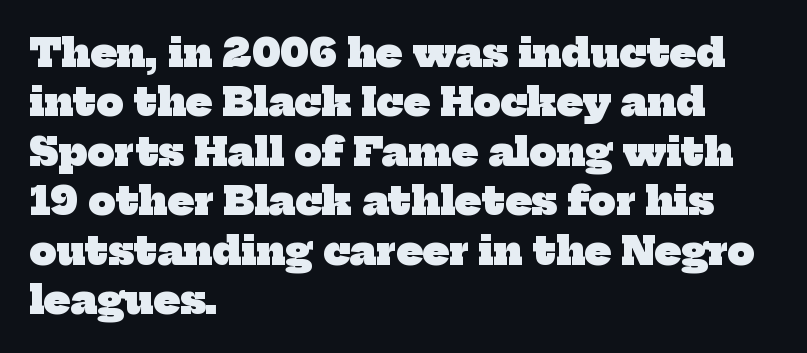
Q: Is the text bold? A: Yes.
Q: Is the typeface a serif or a sans-serif typeface? A: Serif.
Q: Is the text underlined? A: No.
Q: How is the paragraph aligned? A: Left-aligned.
Q: Is the spacing between letters normal or unusually wide? A: Normal.
Q: Is the spacing between lines tight, normal or loose? A: Normal.
Q: Width (condensed, normal, or wide)? A: Normal.
Q: Stroke contrast? A: Low.
Q: x-height? A: Medium.
Q: Monospaced? A: No.
